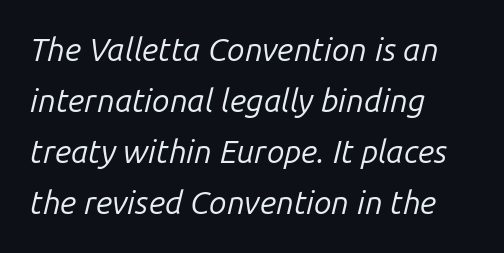
These lines are rendered in a variable-pitch font. Is the type slanted? Yes — the strokes lean at a clear angle. This block has exactly the height ordinary leading produces. This is not heavy type; no bold has been used.
